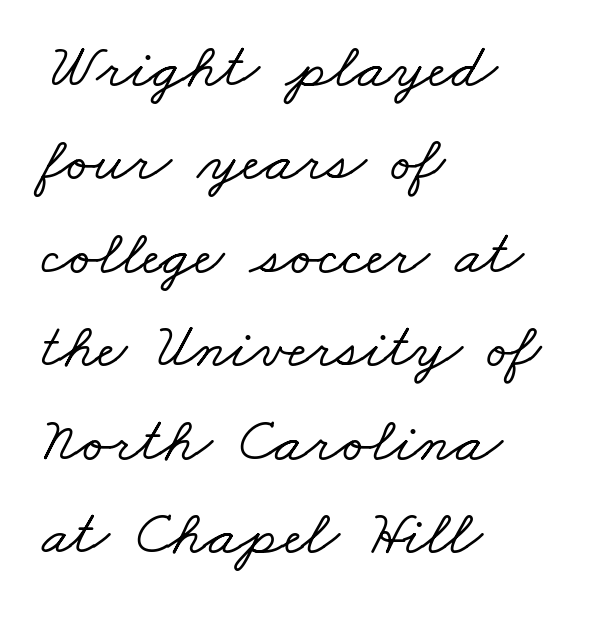
This sample keeps an unexceptional amount of space between lines. The paragraph shown leans on its left margin. This sample uses plain, unmodified letter spacing. These lines are rendered in a variable-pitch font. The zone under the glyphs is completely vacant. Font category for this specimen: serif.
